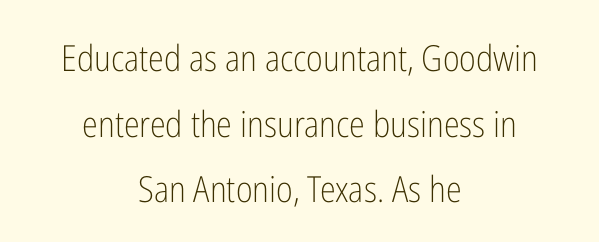
{"serif": "no", "italic": "no", "bold": "no", "weight": "light", "width": "condensed", "stroke_contrast": "low", "x_height": "medium", "monospaced": "no", "underline": "no", "align": "center", "line_spacing_ratio": 1.82, "letter_spacing": "normal", "letter_spacing_em": 0.0, "glyph_px": 36}
